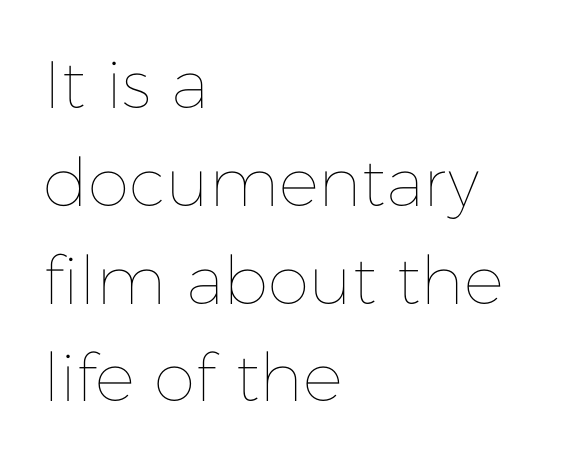
{"italic": "no", "bold": "no", "weight": "thin", "width": "normal", "stroke_contrast": "low", "x_height": "medium", "monospaced": "no", "underline": "no", "align": "left", "line_spacing": "normal", "line_spacing_ratio": 1.46, "letter_spacing": "normal", "letter_spacing_em": 0.0, "glyph_px": 67}
